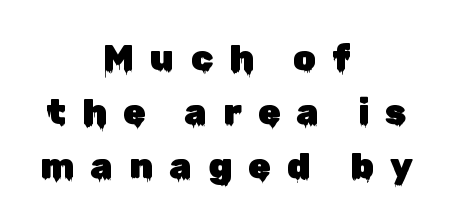
Letter spacing: wide. Summary of vertical rhythm: regular, with standard interline spacing. A typesetter would call this proportional, since set widths differ per character. Descenders are the only things crossing below the line. Notice how the stems are strictly vertical — no italics here.
